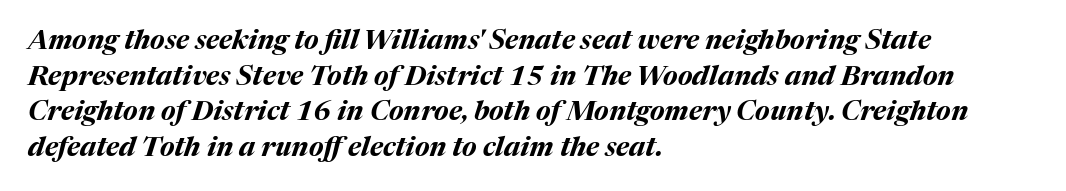
Q: Is the text bold? A: Yes.
Q: Is the text italic (slanted)? A: Yes, it leans right by about 17 degrees.
Q: Is the text underlined? A: No.
Q: How is the paragraph aligned? A: Left-aligned.
Q: Is the spacing between letters normal or unusually wide? A: Normal.
Q: Is the spacing between lines tight, normal or loose? A: Normal.
